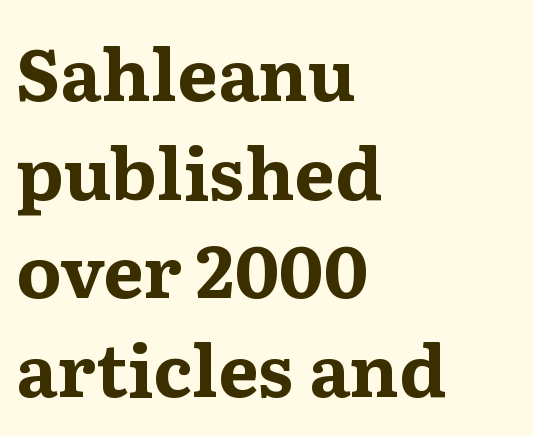
The type sits square on the baseline with zero lean. The text block is weighted toward the left margin, trailing off unevenly rightward. Honestly, the row spacing looks completely unremarkable. The characters display serif detailing at their extremities. This sample has the flowing, uneven cadence of proportional lettering.
